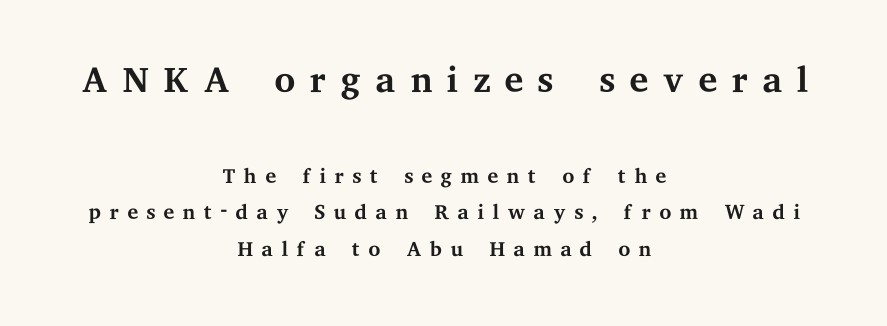
The image shows 54 px regular-weight, wide serif type, upright; set centered, line spacing 1.18x, unusually wide letter spacing (+0.24 em), not underlined; the first (top) block is 1.74x larger; medium stroke contrast and a medium x-height.
